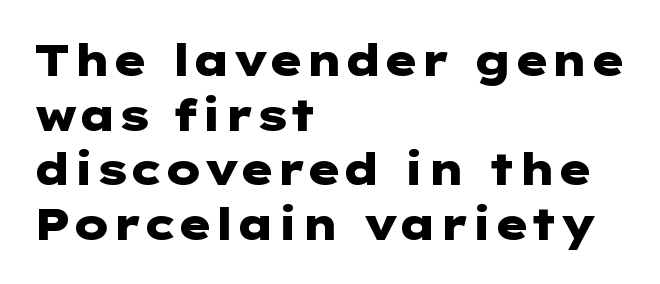
There is no visible air inserted between adjacent glyphs. Stroke terminals: plain, sans-serif. Every row of glyphs begins at an identical x-position on the left. The passage shown stacks its lines at a standard gap. Unmarked baselines from the first word to the last. It's the straight-up-and-down kind of type.
